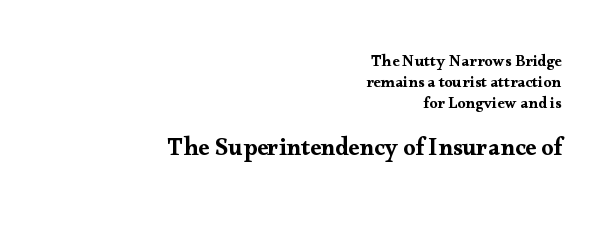
The more generous point size was reserved for the lower chunk. Honestly, the row spacing looks completely unremarkable. Just letters on the line, the space beneath them empty. A typesetter would call this zero additional tracking. You'd pick this weight for a headline — it's a proper bold. The lettering stays uniformly vertical, giving the passage a roman look.
